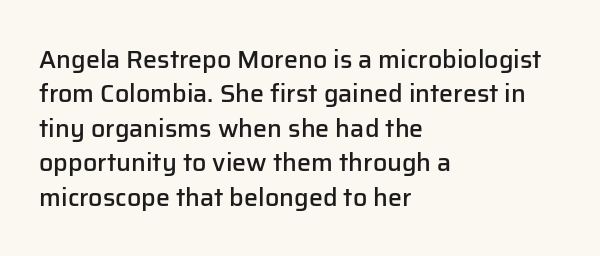
{"italic": "no", "bold": "semi", "underline": "no", "align": "left", "line_spacing": "normal", "line_spacing_ratio": 1.38, "letter_spacing": "normal", "letter_spacing_em": 0.0, "glyph_px": 25}
